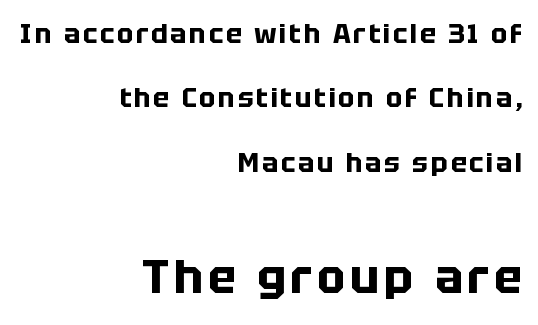
Unlike italic type, these characters show no tilt at all. Honestly, there is no underline to notice here at all. Looks like regular typesetting: each glyph gets only the width it needs. Leftover space on each line is placed entirely before the opening word.
